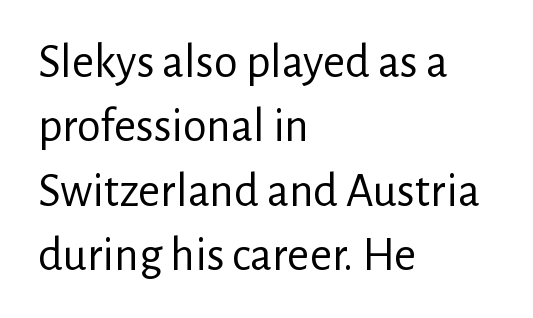
{"serif": "no", "italic": "no", "bold": "no", "weight": "regular", "width": "normal", "stroke_contrast": "low", "x_height": "medium", "monospaced": "no", "underline": "no", "align": "left", "line_spacing": "normal", "line_spacing_ratio": 1.34, "letter_spacing": "normal", "letter_spacing_em": 0.0, "glyph_px": 48}
